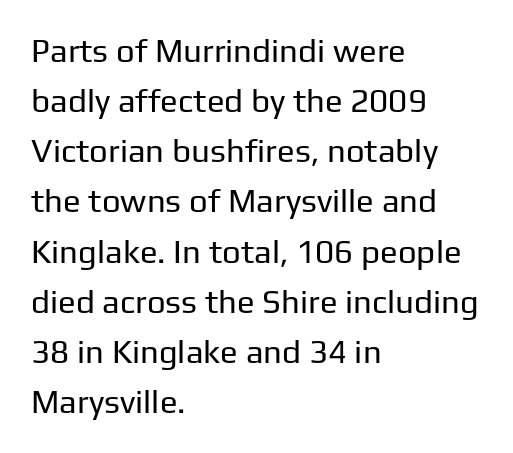
{"serif": "no", "italic": "no", "bold": "no", "weight": "regular", "width": "normal", "stroke_contrast": "low", "x_height": "medium", "monospaced": "no", "underline": "no", "align": "left", "line_spacing": "normal", "line_spacing_ratio": 1.52, "letter_spacing": "normal", "letter_spacing_em": 0.0, "glyph_px": 33}
